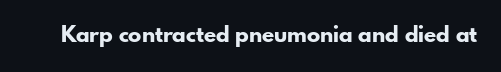
Q: Is the text bold? A: Yes.
Q: Is the text italic (slanted)? A: No, it is upright.
Q: Is the text underlined? A: No.
Q: Is the spacing between letters normal or unusually wide? A: Normal.
